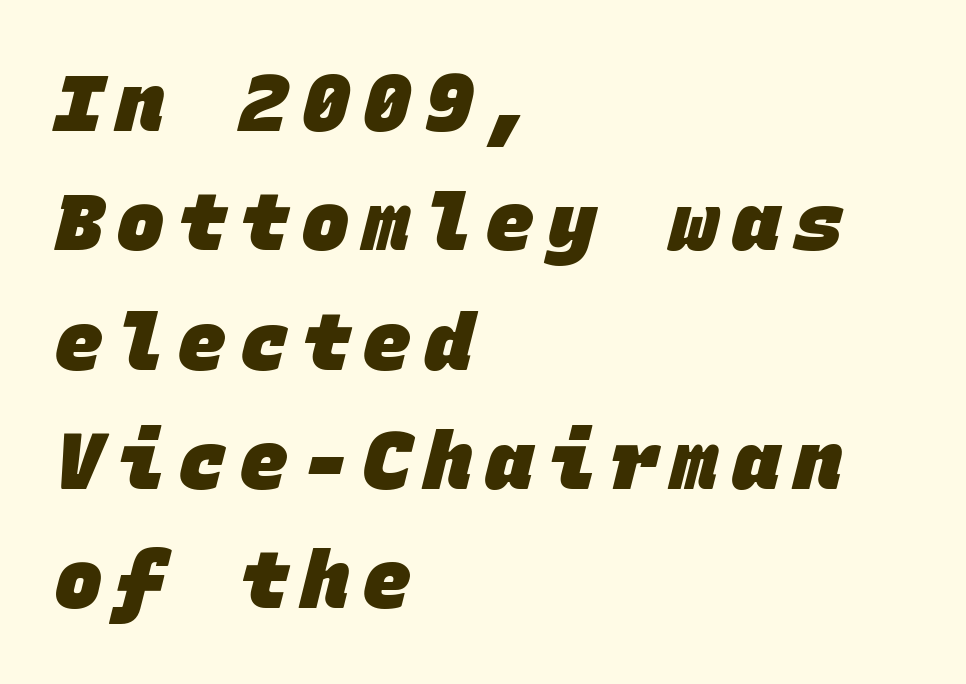
The image shows 79 px heavy sans-serif type, monospaced; set left-aligned, normal line spacing (1.51x), not underlined; low stroke contrast and a large x-height.
